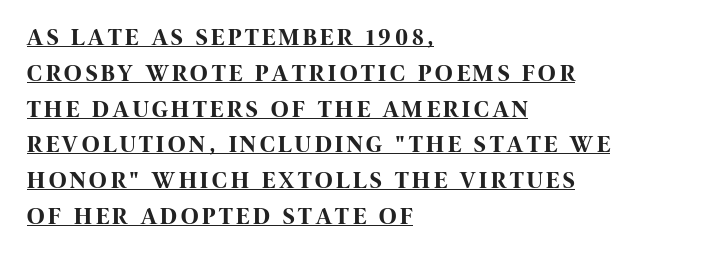
The image shows 24 px bold type, upright; set left-aligned, normal line spacing (1.49x), underlined.
